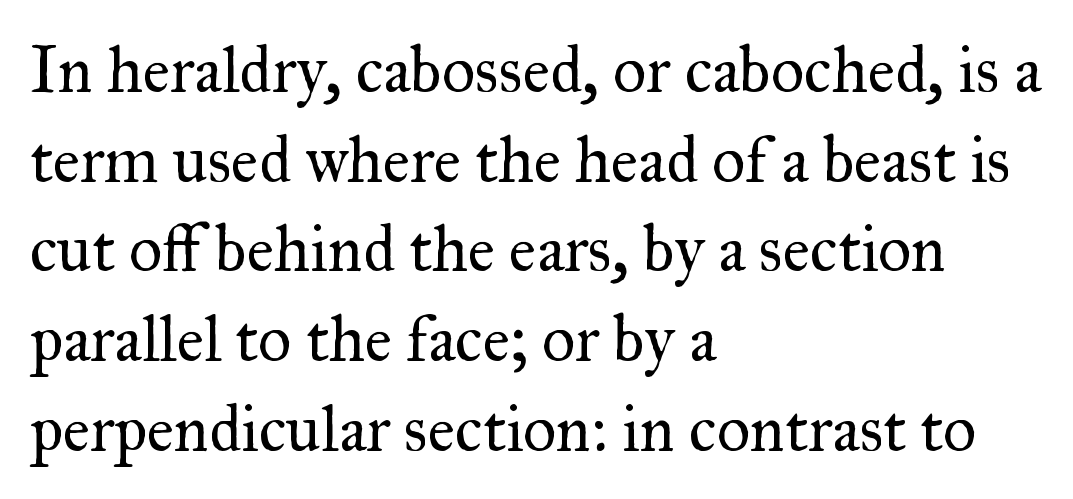
Q: Is the text bold? A: No.
Q: Is the text italic (slanted)? A: No, it is upright.
Q: Is the typeface a serif or a sans-serif typeface? A: Serif.
Q: Is the text underlined? A: No.
Q: How is the paragraph aligned? A: Left-aligned.
Q: Is the spacing between letters normal or unusually wide? A: Normal.
Q: Is the spacing between lines tight, normal or loose? A: Normal.
Q: Width (condensed, normal, or wide)? A: Normal.
Q: Stroke contrast? A: Medium.
Q: x-height? A: Small.
Q: Monospaced? A: No.
